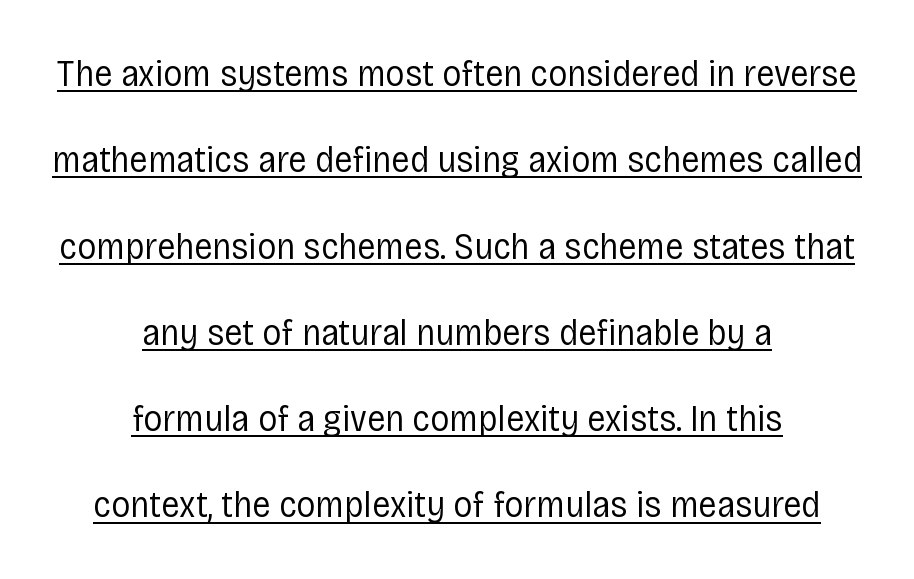
{"serif": "no", "italic": "no", "bold": "no", "weight": "regular", "width": "condensed", "stroke_contrast": "low", "x_height": "large", "monospaced": "no", "underline": "yes", "align": "center", "line_spacing": "loose", "line_spacing_ratio": 2.27, "letter_spacing": "normal", "letter_spacing_em": 0.0, "glyph_px": 38}
